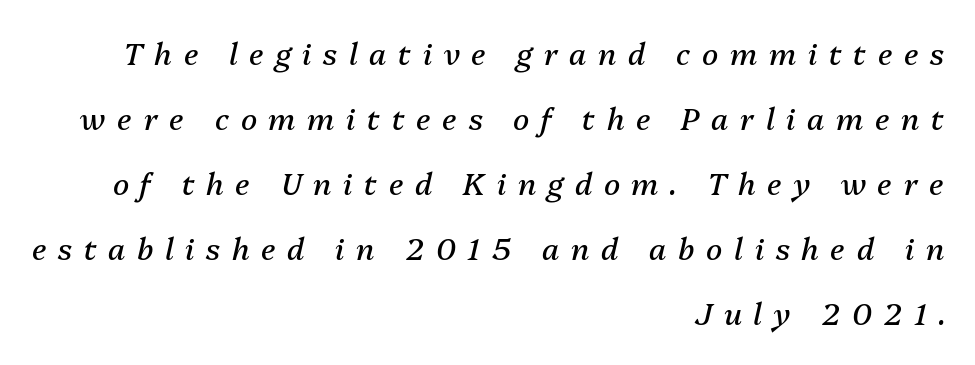
Q: Is the text bold? A: No.
Q: Is the text italic (slanted)? A: Yes, it leans right by about 13 degrees.
Q: Is the text underlined? A: No.
Q: How is the paragraph aligned? A: Right-aligned.
Q: Is the spacing between letters normal or unusually wide? A: Unusually wide.
Q: Is the spacing between lines tight, normal or loose? A: Loose.
Q: Width (condensed, normal, or wide)? A: Normal.
Q: Stroke contrast? A: Medium.
Q: x-height? A: Medium.
Q: Monospaced? A: No.
